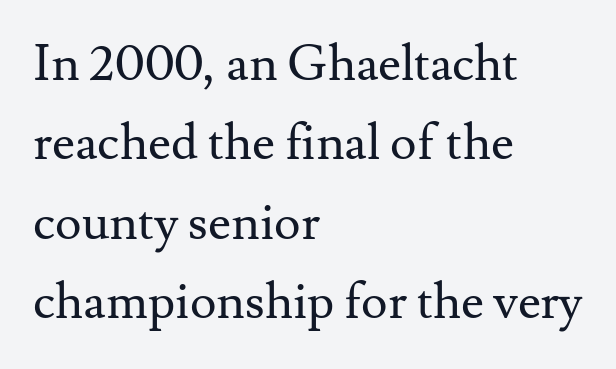
Q: Is the text bold? A: No.
Q: Is the text italic (slanted)? A: No, it is upright.
Q: Is the typeface a serif or a sans-serif typeface? A: Serif.
Q: Is the text underlined? A: No.
Q: How is the paragraph aligned? A: Left-aligned.
Q: Is the spacing between letters normal or unusually wide? A: Normal.
Q: Is the spacing between lines tight, normal or loose? A: Normal.
Q: Width (condensed, normal, or wide)? A: Normal.
Q: Stroke contrast? A: Medium.
Q: x-height? A: Small.
Q: Monospaced? A: No.
